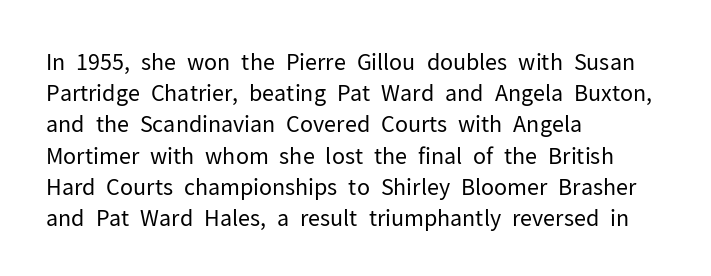
{"italic": "no", "bold": "no", "underline": "no", "align": "left", "line_spacing": "normal", "line_spacing_ratio": 1.42, "letter_spacing": "normal", "letter_spacing_em": 0.0, "glyph_px": 22}
